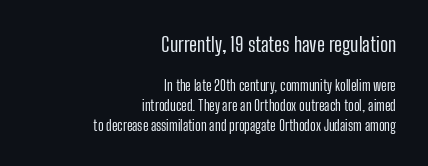
The baseline area is clear. The lines in this sample share a right terminus and differ only in where they begin. In terms of letterspacing, this is plain default setting. Successive baselines arrive at the customary interval.
